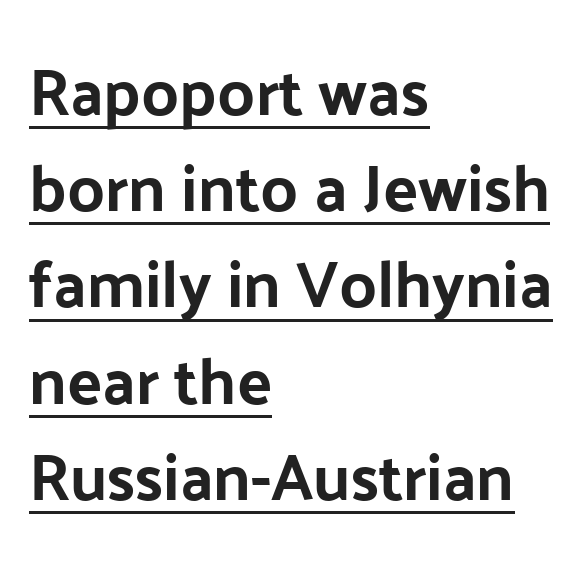
The image shows 65 px bold sans-serif type, upright; set left-aligned, normal line spacing (1.48x), normal letter spacing, underlined; low stroke contrast and a medium x-height.
